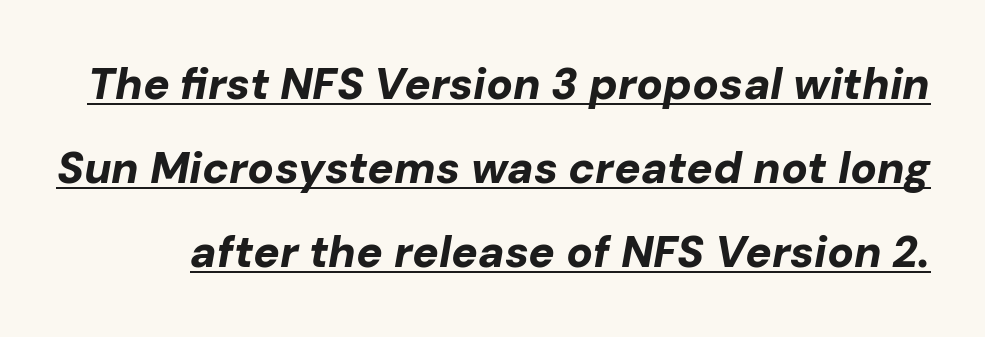
{"italic": "yes", "lean": "right", "slant_degrees": 10, "bold": "yes", "weight": "bold", "width": "normal", "stroke_contrast": "low", "x_height": "medium", "monospaced": "no", "underline": "yes", "line_spacing": "loose", "line_spacing_ratio": 1.91, "letter_spacing": "normal", "letter_spacing_em": 0.0, "glyph_px": 44}
